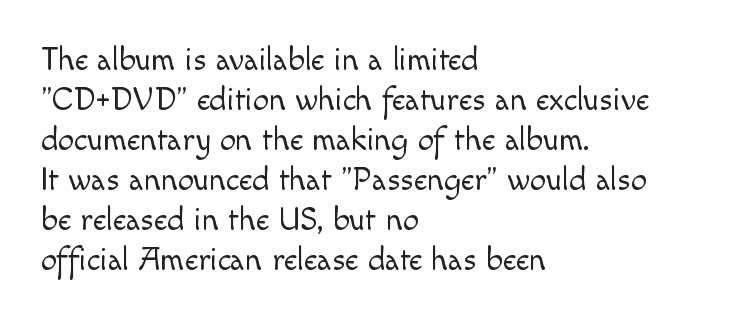
This is not heavy type; no bold has been used. Default kerning and tracking; the words read as compact shapes. The specimen omits any rule beneath the text block's lines. These lines sit exactly where default settings would place them. Proportional: the letters do not fall into vertical columns. Is the block centered? No — it sits flush against the left margin.
